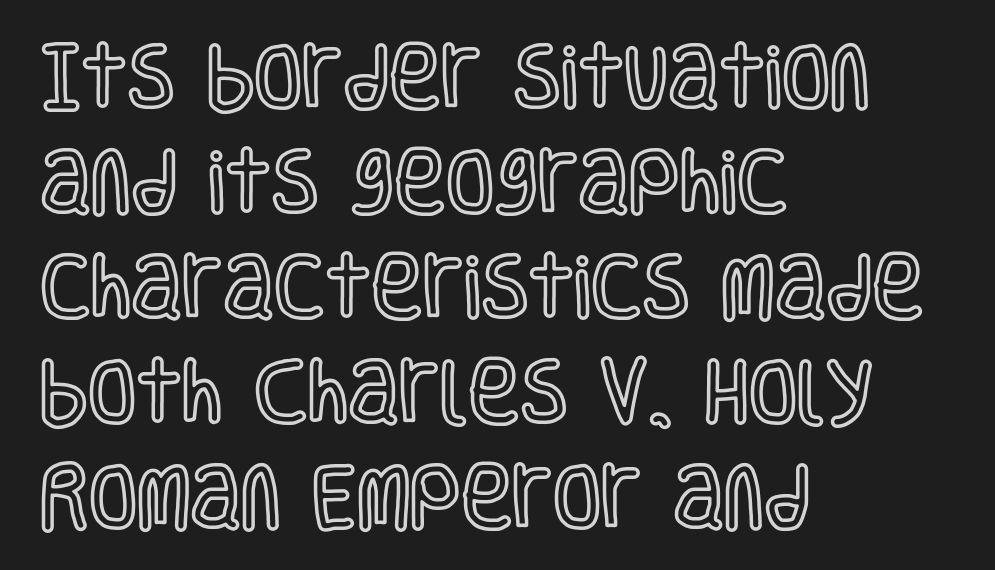
{"italic": "no", "width": "condensed", "x_height": "large", "monospaced": "no", "underline": "no", "align": "left", "line_spacing": "normal", "line_spacing_ratio": 1.5, "letter_spacing": "normal", "letter_spacing_em": 0.0, "glyph_px": 70}
